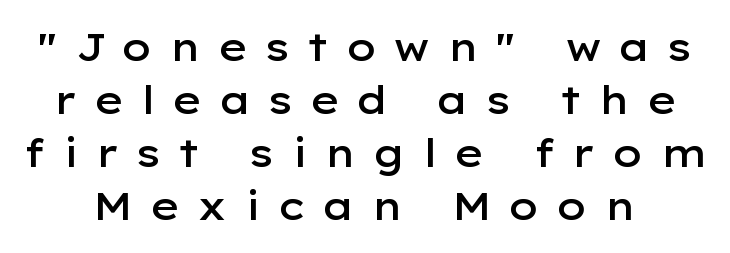
Q: Is the text bold? A: Semi-bold.
Q: Is the text italic (slanted)? A: No, it is upright.
Q: Is the typeface a serif or a sans-serif typeface? A: Sans-serif.
Q: Is the text underlined? A: No.
Q: Is the spacing between letters normal or unusually wide? A: Unusually wide.
Q: Is the spacing between lines tight, normal or loose? A: Normal.
Q: Width (condensed, normal, or wide)? A: Wide.
Q: Stroke contrast? A: Low.
Q: x-height? A: Medium.
Q: Monospaced? A: No.
